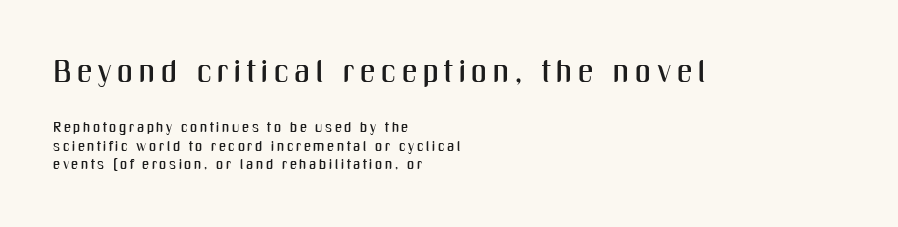
Q: Is the text italic (slanted)? A: No, it is upright.
Q: Is the typeface a serif or a sans-serif typeface? A: Sans-serif.
Q: Is the text underlined? A: No.
Q: How is the paragraph aligned? A: Left-aligned.
Q: Is the spacing between lines tight, normal or loose? A: Normal.
Q: Which block of text is set in a larger size, the first (top) or the second (bottom)? A: The first (top) one.
Q: Width (condensed, normal, or wide)? A: Condensed.
Q: Stroke contrast? A: Medium.
Q: x-height? A: Medium.
Q: Monospaced? A: No.
